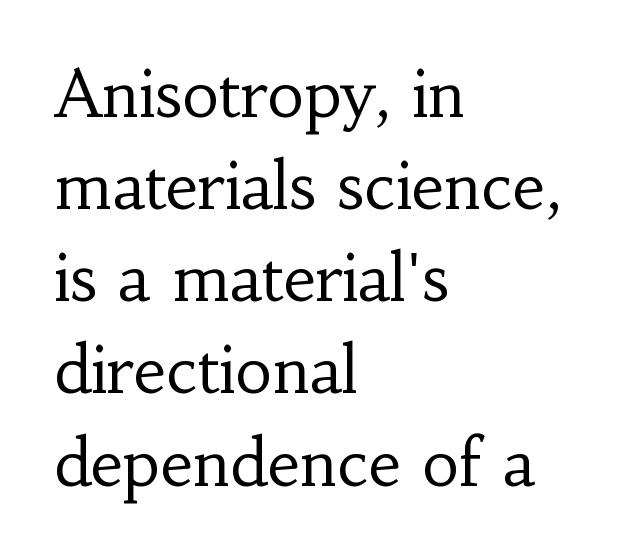
Q: Is the text bold? A: No.
Q: Is the text italic (slanted)? A: No, it is upright.
Q: Is the typeface a serif or a sans-serif typeface? A: Serif.
Q: Is the text underlined? A: No.
Q: How is the paragraph aligned? A: Left-aligned.
Q: Is the spacing between letters normal or unusually wide? A: Normal.
Q: Is the spacing between lines tight, normal or loose? A: Normal.
Q: Width (condensed, normal, or wide)? A: Normal.
Q: Stroke contrast? A: Low.
Q: x-height? A: Small.
Q: Monospaced? A: No.
